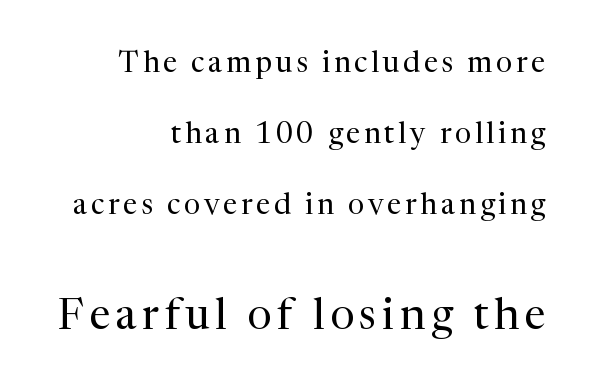
Q: Is the text bold? A: No.
Q: Is the text italic (slanted)? A: No, it is upright.
Q: Is the typeface a serif or a sans-serif typeface? A: Serif.
Q: Is the text underlined? A: No.
Q: How is the paragraph aligned? A: Right-aligned.
Q: Is the spacing between lines tight, normal or loose? A: Loose.
Q: Which block of text is set in a larger size, the first (top) or the second (bottom)? A: The second (bottom) one.
Q: Width (condensed, normal, or wide)? A: Normal.
Q: Stroke contrast? A: Medium.
Q: x-height? A: Medium.
Q: Monospaced? A: No.
